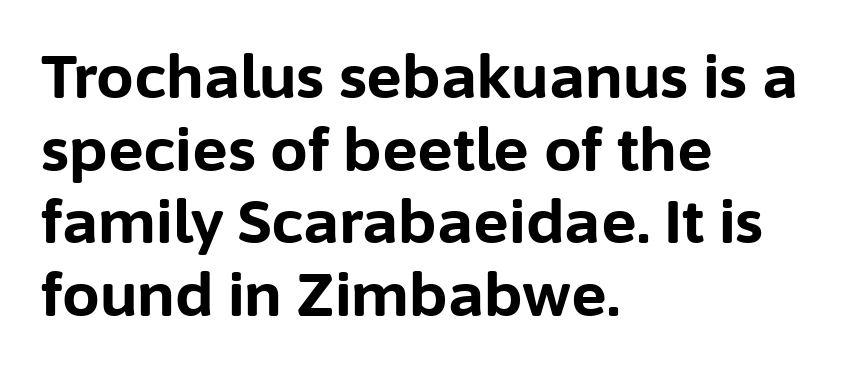
The image shows 60 px bold sans-serif type, upright; set left-aligned, line spacing 1.21x, normal letter spacing, not underlined; low stroke contrast and a medium x-height.
